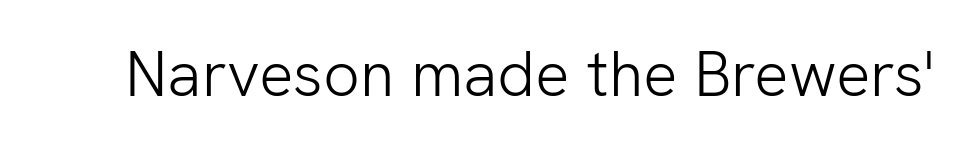
Q: Is the text bold? A: No.
Q: Is the text italic (slanted)? A: No, it is upright.
Q: Is the typeface a serif or a sans-serif typeface? A: Sans-serif.
Q: Is the text underlined? A: No.
Q: Is the spacing between letters normal or unusually wide? A: Normal.
Q: Width (condensed, normal, or wide)? A: Normal.
Q: Stroke contrast? A: Low.
Q: x-height? A: Medium.
Q: Monospaced? A: No.
